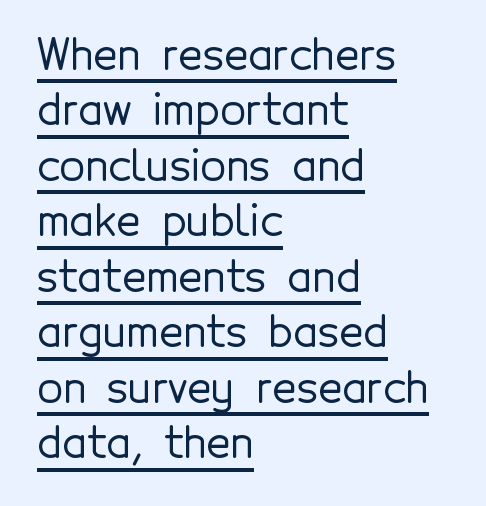
Q: Is the text italic (slanted)? A: No, it is upright.
Q: Is the typeface a serif or a sans-serif typeface? A: Sans-serif.
Q: Is the text underlined? A: Yes.
Q: How is the paragraph aligned? A: Left-aligned.
Q: Is the spacing between letters normal or unusually wide? A: Normal.
Q: Is the spacing between lines tight, normal or loose? A: Normal.
Q: Width (condensed, normal, or wide)? A: Normal.
Q: x-height? A: Medium.
Q: Monospaced? A: No.
